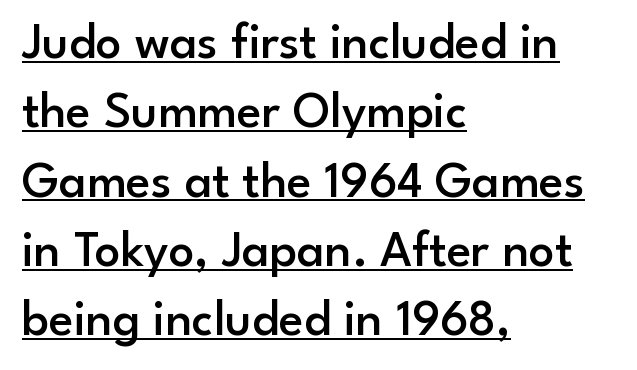
The image shows 51 px semibold sans-serif type, upright; set left-aligned, normal line spacing (1.36x), normal letter spacing, underlined; low stroke contrast and a small x-height.
